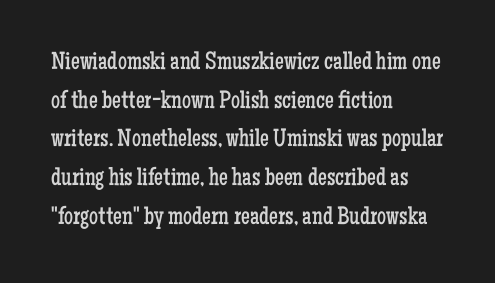
Notice how descenders clear the ascenders below comfortably — that's standard leading. Posture: vertical. Letter spacing: default. This rendering uses left alignment, leaving the right contour irregular.
